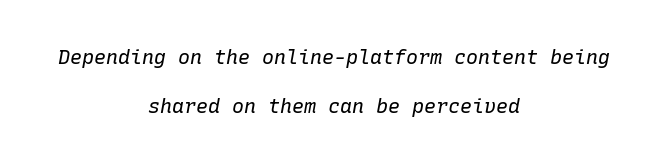
An italicized treatment has been applied to the whole sample. Students, observe: this is what heavily led, spacious text looks like. Visually the block forms a symmetrical silhouette, jagged on both flanks. Nothing heavy about these letters — not bold at all. Does extra space separate the letters? No, they use regular spacing.
